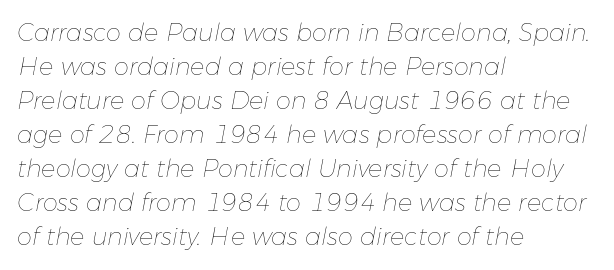
Q: Is the text bold? A: No.
Q: Is the text italic (slanted)? A: Yes, it leans right by about 11 degrees.
Q: Is the text underlined? A: No.
Q: How is the paragraph aligned? A: Left-aligned.
Q: Is the spacing between letters normal or unusually wide? A: Normal.
Q: Is the spacing between lines tight, normal or loose? A: Normal.
